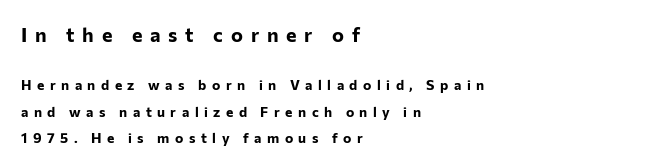
The image shows 20 px bold type, upright; set left-aligned, loose line spacing (1.9x), unusually wide letter spacing (+0.39 em), not underlined; the first (top) block is 1.43x larger.
